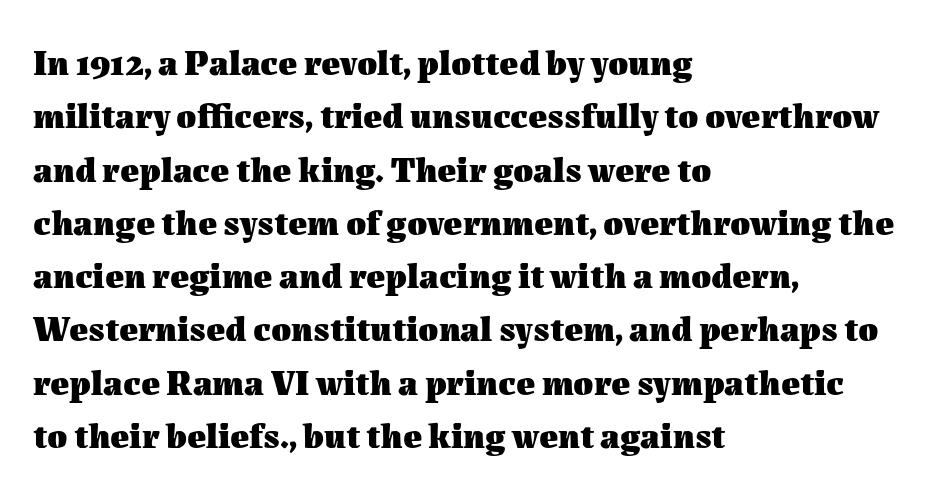
{"italic": "no", "bold": "yes", "weight": "heavy", "width": "normal", "stroke_contrast": "medium", "x_height": "medium", "monospaced": "no", "underline": "no", "align": "left", "line_spacing": "normal", "line_spacing_ratio": 1.48, "letter_spacing": "normal", "letter_spacing_em": 0.0, "glyph_px": 36}
